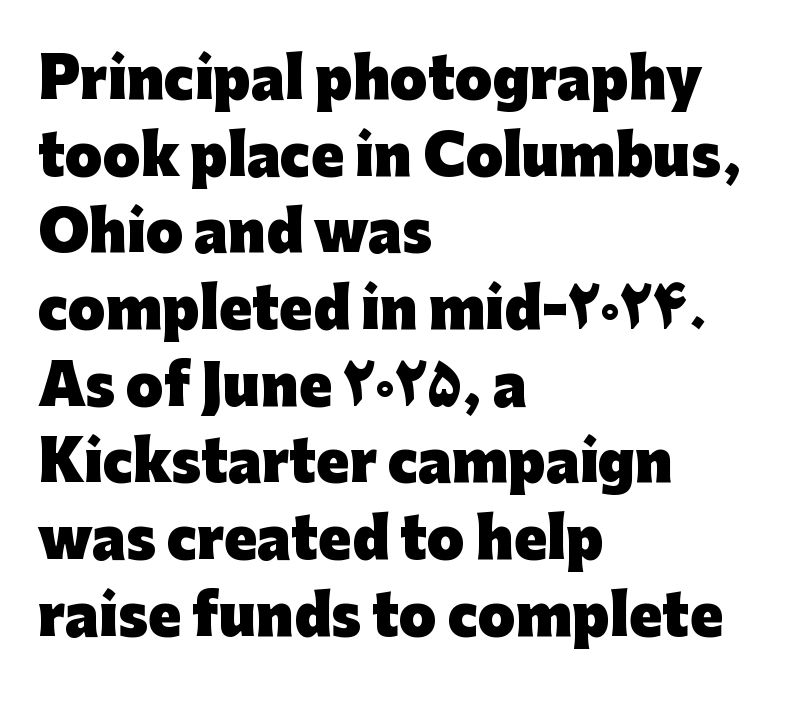
The image shows 54 px heavy sans-serif type, upright; set left-aligned, normal line spacing (1.42x), normal letter spacing, not underlined; low stroke contrast and a medium x-height.
